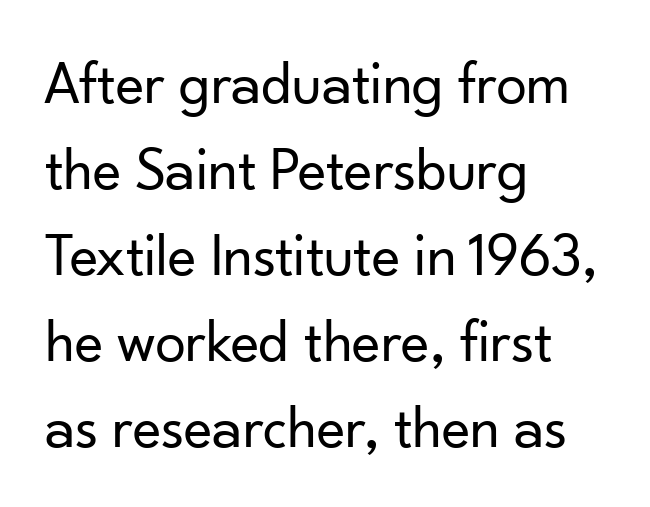
The image shows 61 px regular-weight sans-serif type, upright; set left-aligned, normal line spacing (1.41x), normal letter spacing, not underlined; low stroke contrast and a small x-height.
